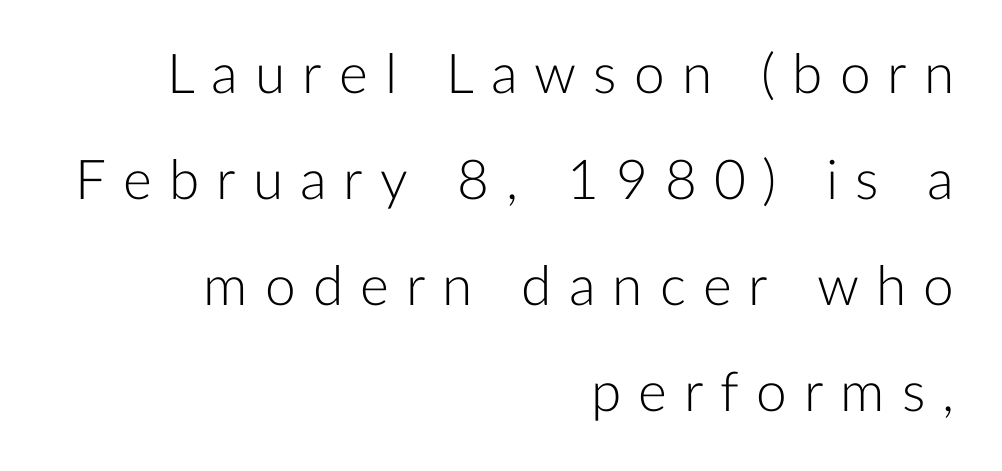
Q: Is the text bold? A: No.
Q: Is the text italic (slanted)? A: No, it is upright.
Q: Is the typeface a serif or a sans-serif typeface? A: Sans-serif.
Q: Is the text underlined? A: No.
Q: How is the paragraph aligned? A: Right-aligned.
Q: Is the spacing between letters normal or unusually wide? A: Unusually wide.
Q: Is the spacing between lines tight, normal or loose? A: Loose.
Q: Width (condensed, normal, or wide)? A: Normal.
Q: Stroke contrast? A: Low.
Q: x-height? A: Medium.
Q: Monospaced? A: No.
